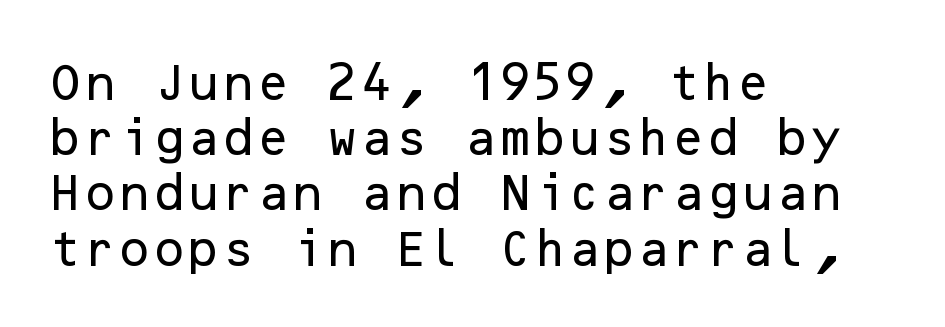
What stands out about the letter spacing? Nothing — it is the standard amount. This sample uses a sans-serif face. The rendering anchors every line to the left-hand side. Unlike italic type, these characters show no tilt at all.
